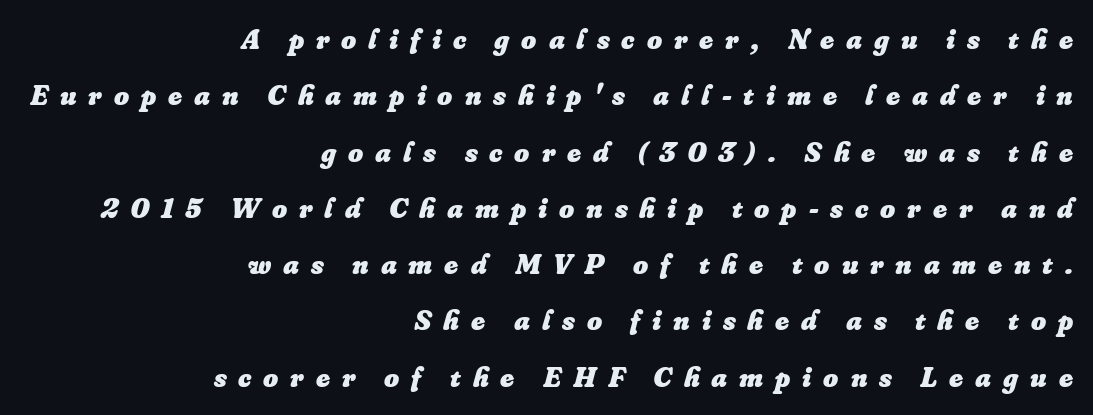
Q: Is the text bold? A: Yes.
Q: Is the text italic (slanted)? A: Yes, it leans right by about 16 degrees.
Q: Is the text underlined? A: No.
Q: How is the paragraph aligned? A: Right-aligned.
Q: Is the spacing between letters normal or unusually wide? A: Unusually wide.
Q: Is the spacing between lines tight, normal or loose? A: Loose.
Q: Width (condensed, normal, or wide)? A: Normal.
Q: Stroke contrast? A: Low.
Q: x-height? A: Small.
Q: Monospaced? A: No.
